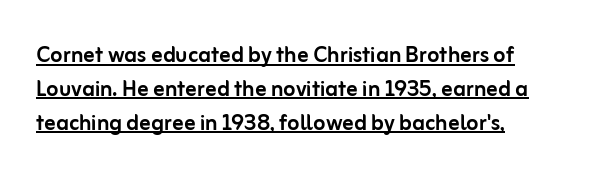
The image shows 28 px sans-serif type, upright; set left-aligned, line spacing 1.21x, normal letter spacing, underlined; low stroke contrast and a medium x-height.
